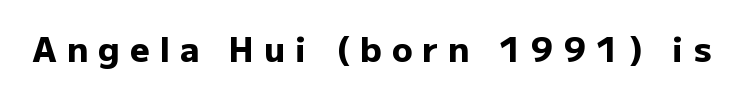
{"serif": "no", "italic": "no", "bold": "yes", "weight": "heavy", "width": "normal", "stroke_contrast": "low", "x_height": "medium", "monospaced": "no", "underline": "no", "letter_spacing": "wide", "letter_spacing_em": 0.3, "glyph_px": 34}
